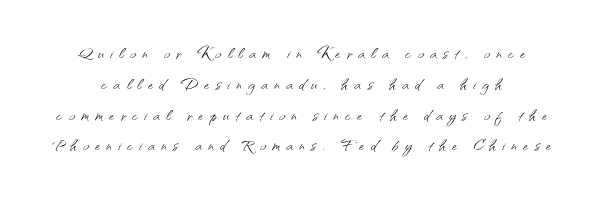
{"bold": "no", "underline": "no", "line_spacing": "normal", "line_spacing_ratio": 1.4, "letter_spacing": "wide", "letter_spacing_em": 0.29, "glyph_px": 22}
